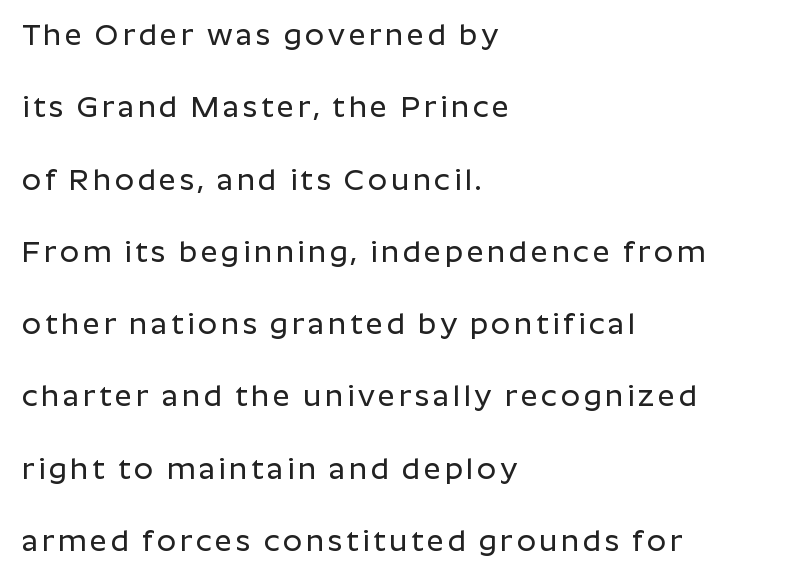
Just letters on the line, the space beneath them empty. Nothing sits at the stroke ends, so this counts as sans-serif. Is there much room between lines? Yes — plenty of vertical air separates them. Caption: multi-line text, flush left, ragged right.
